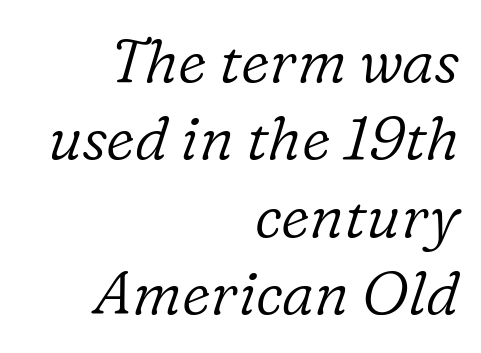
{"serif": "yes", "italic": "yes", "lean": "right", "slant_degrees": 16, "bold": "no", "weight": "light", "width": "normal", "stroke_contrast": "low", "x_height": "medium", "monospaced": "no", "underline": "no", "align": "right", "line_spacing": "normal", "line_spacing_ratio": 1.27, "letter_spacing": "normal", "letter_spacing_em": 0.0, "glyph_px": 61}
